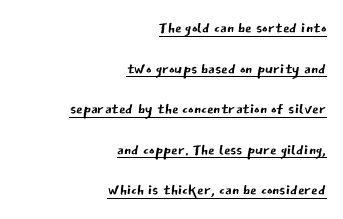
The image shows 21 px text type, upright; set right-aligned, loose line spacing (1.93x), normal letter spacing, underlined.
